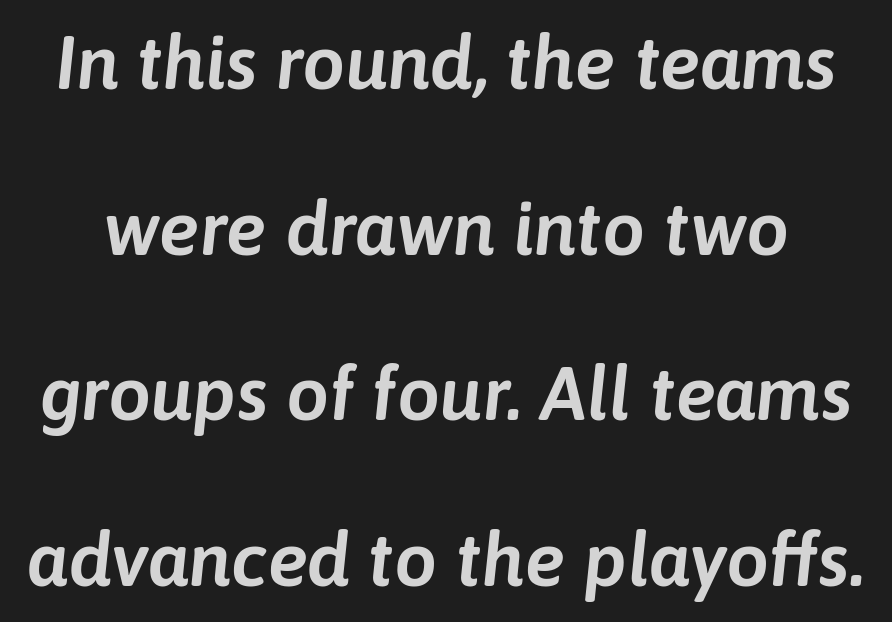
The image shows 76 px text type, italic (leaning right); set loose line spacing (2.18x), normal letter spacing, not underlined; low stroke contrast and a medium x-height.
